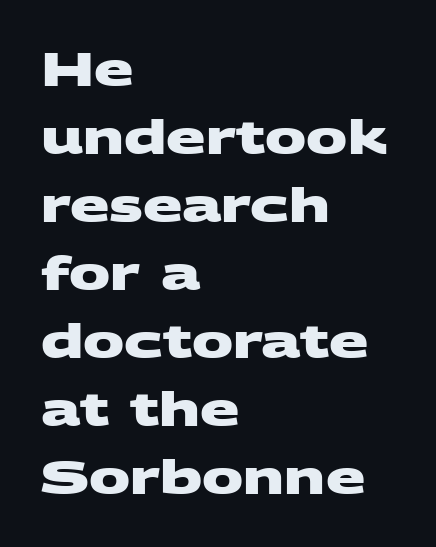
{"serif": "no", "bold": "yes", "weight": "heavy", "width": "wide", "stroke_contrast": "medium", "x_height": "large", "monospaced": "no", "underline": "no", "align": "left", "line_spacing": "normal", "line_spacing_ratio": 1.48, "letter_spacing": "normal", "letter_spacing_em": 0.0, "glyph_px": 46}
